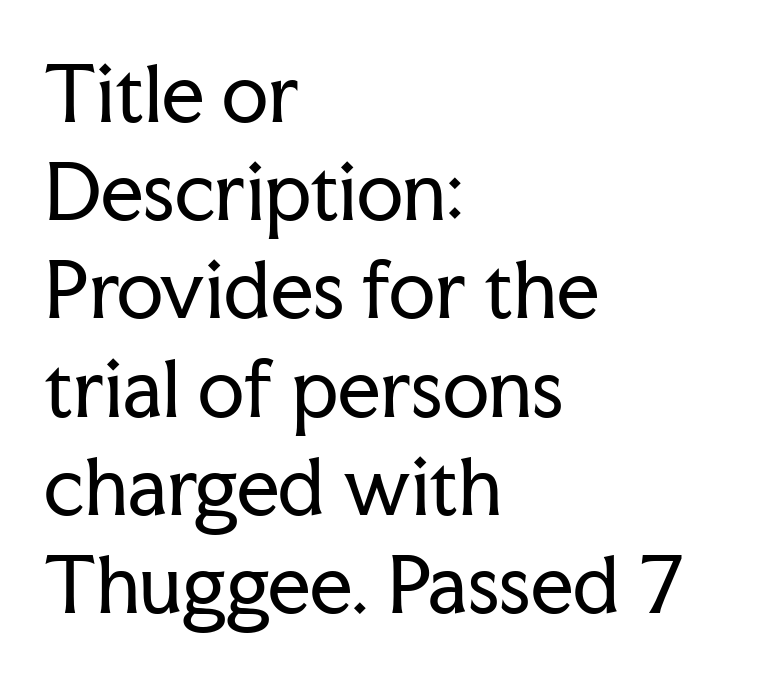
The image shows 75 px regular-weight serif type, upright; set left-aligned, normal line spacing (1.31x), normal letter spacing, not underlined; low stroke contrast and a medium x-height.
